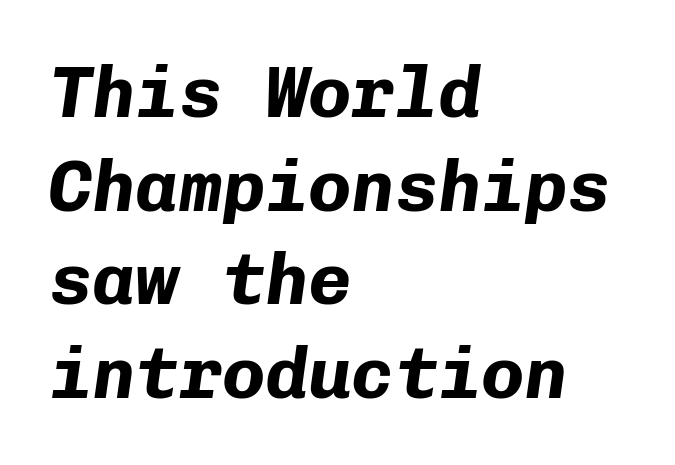
Here the designer chose a console-style face with uniform glyph widths. The space between consecutive lines is moderate. Notice how thick the strokes are: this is what a full bold looks like. Glyph-to-glyph distance matches everyday printed text. The space directly below the letters is spotless. Typeset ragged right — the left edge is the straight one.
